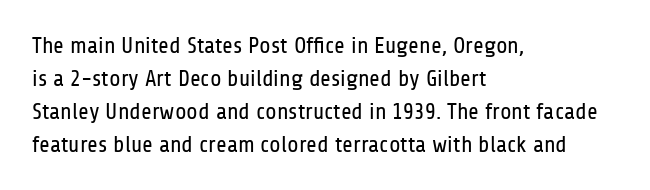
Q: Is the text bold? A: No.
Q: Is the text italic (slanted)? A: No, it is upright.
Q: Is the text underlined? A: No.
Q: How is the paragraph aligned? A: Left-aligned.
Q: Is the spacing between letters normal or unusually wide? A: Normal.
Q: Is the spacing between lines tight, normal or loose? A: Normal.
